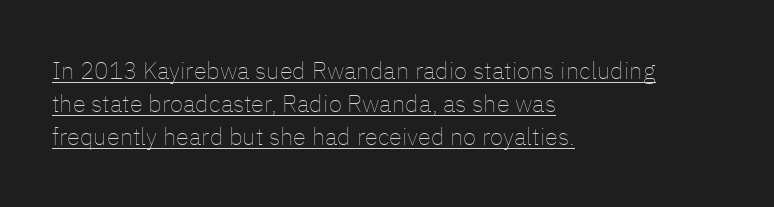
Q: Is the text bold? A: No.
Q: Is the text italic (slanted)? A: No, it is upright.
Q: Is the text underlined? A: Yes.
Q: How is the paragraph aligned? A: Left-aligned.
Q: Is the spacing between letters normal or unusually wide? A: Normal.
Q: Is the spacing between lines tight, normal or loose? A: Normal.
